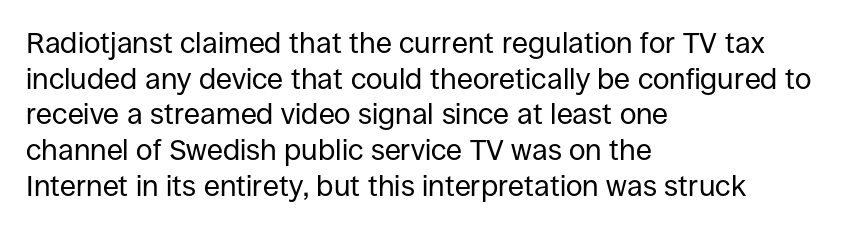
Q: Is the text bold? A: No.
Q: Is the text italic (slanted)? A: No, it is upright.
Q: Is the typeface a serif or a sans-serif typeface? A: Sans-serif.
Q: Is the text underlined? A: No.
Q: How is the paragraph aligned? A: Left-aligned.
Q: Is the spacing between letters normal or unusually wide? A: Normal.
Q: Width (condensed, normal, or wide)? A: Normal.
Q: Stroke contrast? A: Low.
Q: x-height? A: Large.
Q: Monospaced? A: No.
